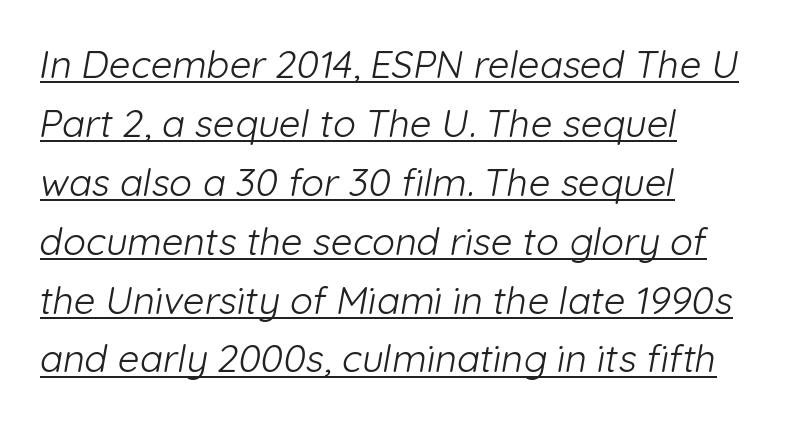
Q: Is the text bold? A: No.
Q: Is the typeface a serif or a sans-serif typeface? A: Sans-serif.
Q: Is the text underlined? A: Yes.
Q: How is the paragraph aligned? A: Left-aligned.
Q: Is the spacing between letters normal or unusually wide? A: Normal.
Q: Is the spacing between lines tight, normal or loose? A: Normal.
Q: Width (condensed, normal, or wide)? A: Normal.
Q: Stroke contrast? A: Low.
Q: x-height? A: Medium.
Q: Monospaced? A: No.
